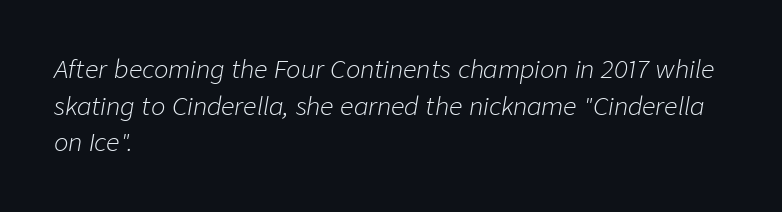
An italicized treatment has been applied to the whole sample. The horizontal fit of the characters is conventional and even. Bold? No — there's no thickening of the strokes. Line spacing here is normal. Only glyphs here, with clear space below each row.
